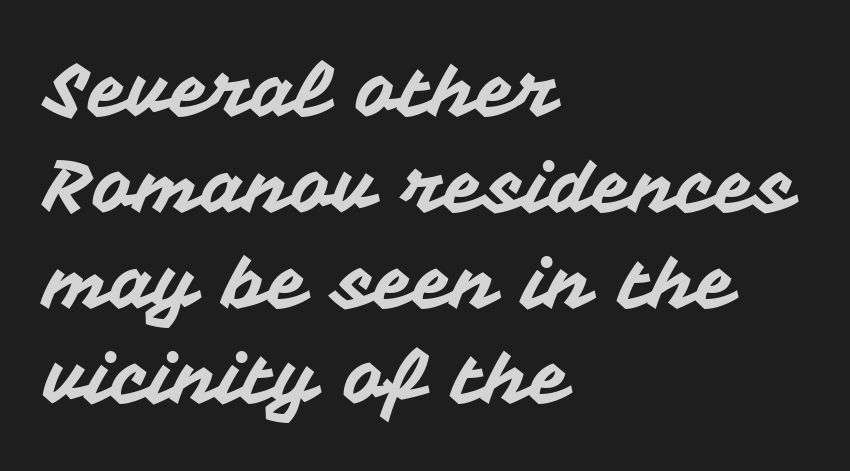
Underline: absent. This rendering leaves character spacing at its baseline value. How would I describe the line gaps? Plain and ordinary. Teacher's note: observe the even left margin — that is flush-left alignment.
